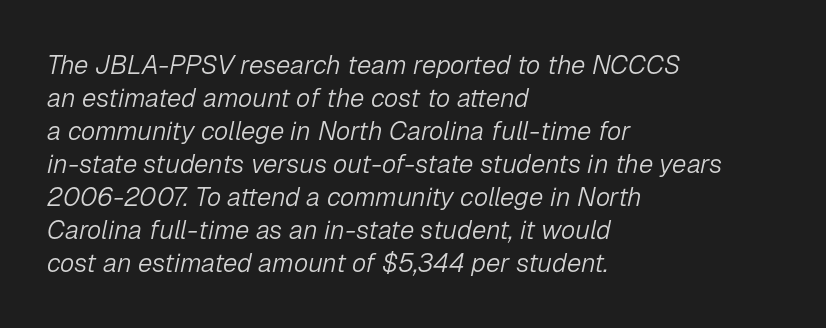
{"italic": "yes", "lean": "right", "slant_degrees": 12, "bold": "no", "underline": "no", "align": "left", "line_spacing": "normal", "line_spacing_ratio": 1.27, "letter_spacing": "normal", "letter_spacing_em": 0.0, "glyph_px": 26}
